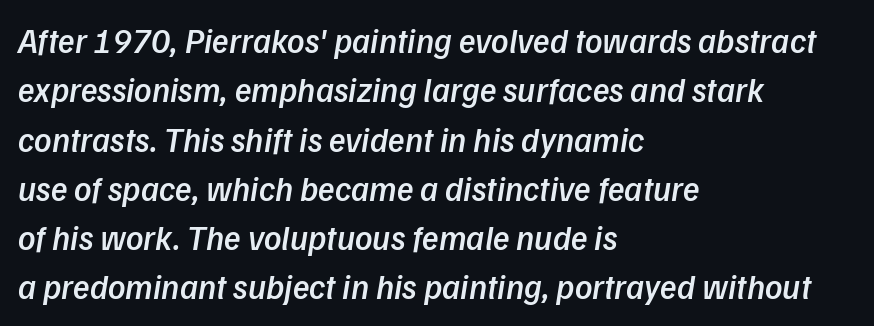
{"italic": "yes", "lean": "right", "slant_degrees": 9, "bold": "semi", "weight": "semibold", "width": "normal", "stroke_contrast": "low", "x_height": "medium", "monospaced": "no", "underline": "no", "align": "left", "line_spacing": "normal", "line_spacing_ratio": 1.45, "letter_spacing": "normal", "letter_spacing_em": 0.0, "glyph_px": 34}
